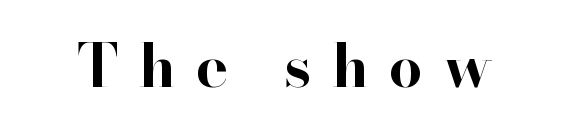
Q: Is the text bold? A: Yes.
Q: Is the text italic (slanted)? A: No, it is upright.
Q: Is the typeface a serif or a sans-serif typeface? A: Serif.
Q: Is the text underlined? A: No.
Q: Is the spacing between letters normal or unusually wide? A: Unusually wide.
Q: Width (condensed, normal, or wide)? A: Normal.
Q: Stroke contrast? A: High.
Q: x-height? A: Small.
Q: Monospaced? A: No.
